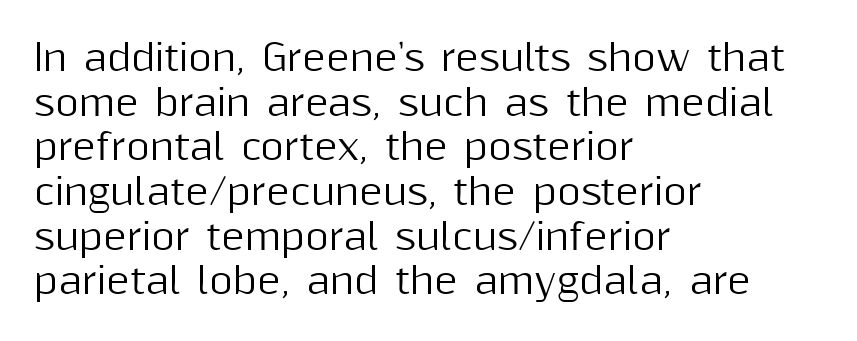
Q: Is the text italic (slanted)? A: No, it is upright.
Q: Is the typeface a serif or a sans-serif typeface? A: Sans-serif.
Q: Is the text underlined? A: No.
Q: How is the paragraph aligned? A: Left-aligned.
Q: Is the spacing between letters normal or unusually wide? A: Normal.
Q: Width (condensed, normal, or wide)? A: Normal.
Q: Stroke contrast? A: Medium.
Q: x-height? A: Medium.
Q: Monospaced? A: No.
